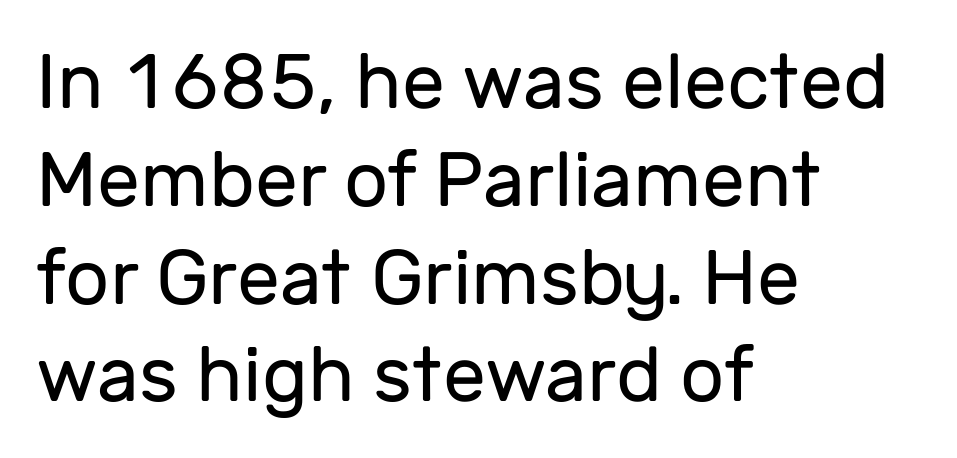
The image shows 77 px regular-weight sans-serif type, upright; set left-aligned, normal line spacing (1.27x), normal letter spacing, not underlined; low stroke contrast and a medium x-height.
